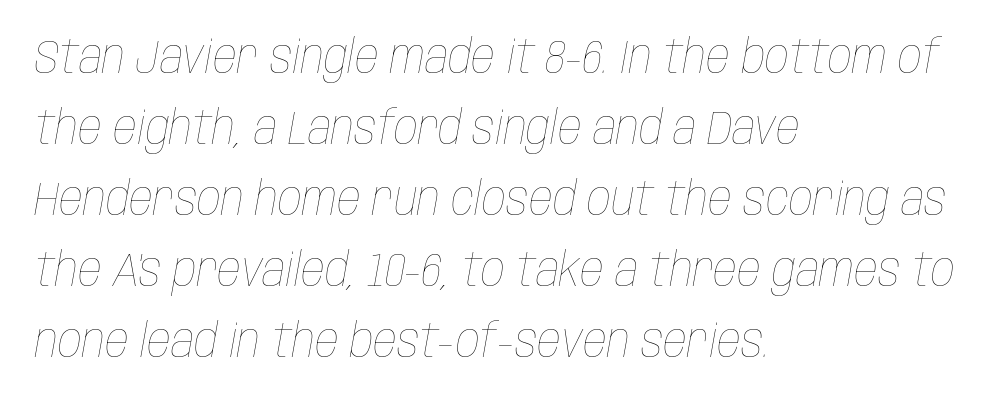
The image shows 47 px thin, condensed type, italic (leaning right); set left-aligned, normal line spacing (1.51x), normal letter spacing, not underlined; low stroke contrast and a large x-height.
